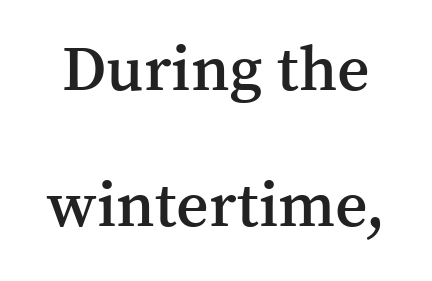
The image shows 63 px semibold serif type, upright; set loose line spacing (2.16x), normal letter spacing, not underlined; medium stroke contrast and a medium x-height.
